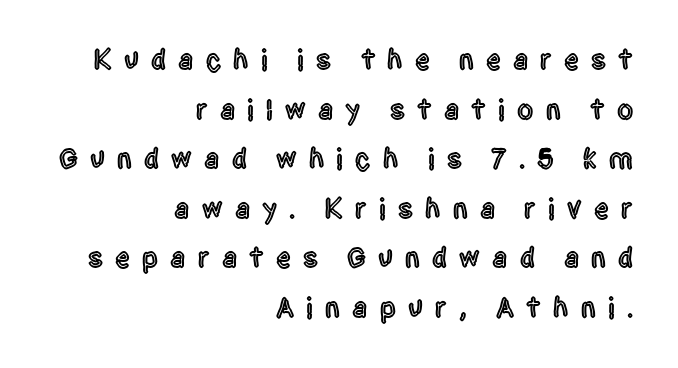
{"serif": "no", "italic": "no", "width": "condensed", "x_height": "large", "monospaced": "no", "underline": "no", "align": "right", "line_spacing_ratio": 1.71, "letter_spacing": "wide", "letter_spacing_em": 0.42, "glyph_px": 29}
